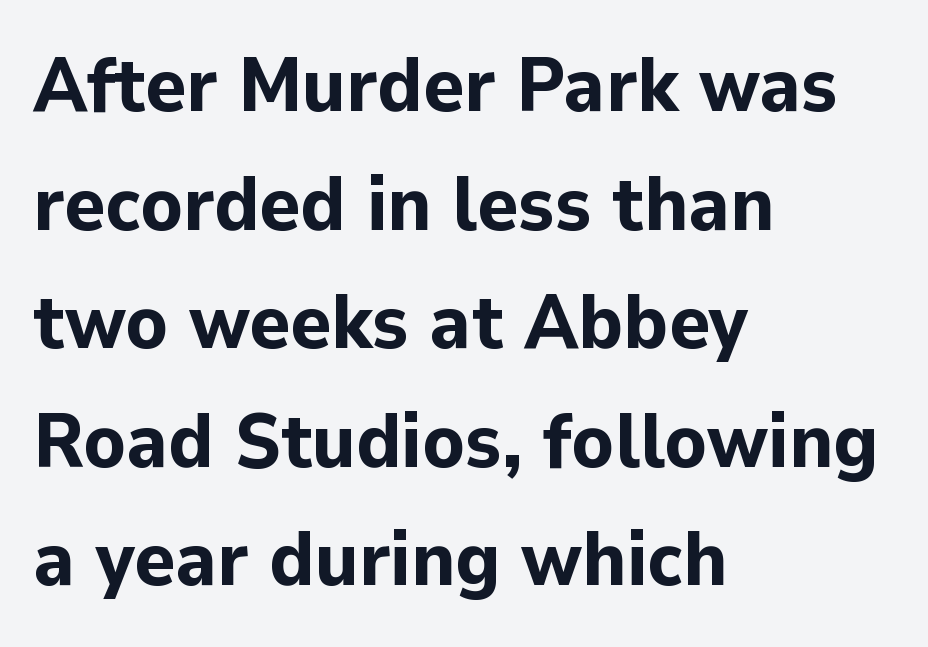
{"serif": "no", "italic": "no", "bold": "yes", "weight": "bold", "width": "normal", "stroke_contrast": "low", "x_height": "medium", "monospaced": "no", "underline": "no", "align": "left", "line_spacing": "normal", "line_spacing_ratio": 1.54, "letter_spacing": "normal", "letter_spacing_em": 0.0, "glyph_px": 77}
